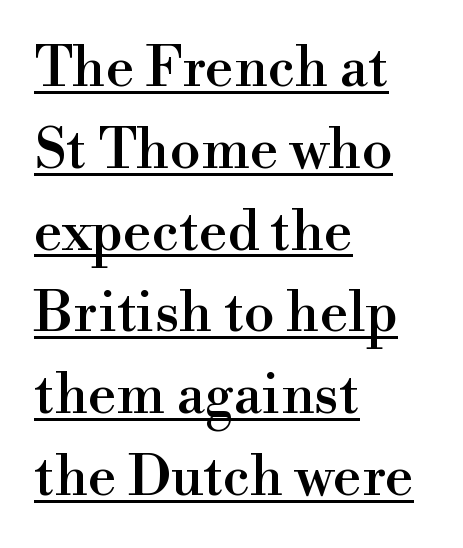
{"serif": "yes", "italic": "no", "width": "normal", "stroke_contrast": "high", "x_height": "small", "monospaced": "no", "underline": "yes", "align": "left", "line_spacing": "normal", "line_spacing_ratio": 1.46, "letter_spacing": "normal", "letter_spacing_em": 0.0, "glyph_px": 56}
